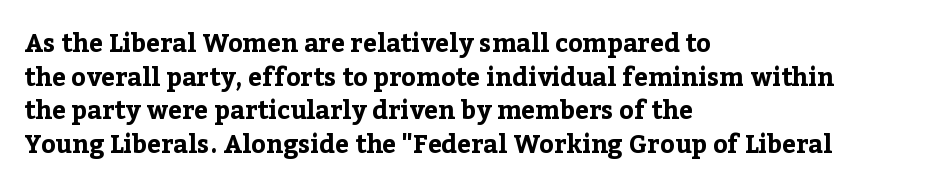
Students, note that the glyphs here touch the page at normal intervals. Chunky letters — that's bold for sure. Descenders are the only things crossing below the line. Notice how the passage keeps a crisp vertical edge on the left only.
